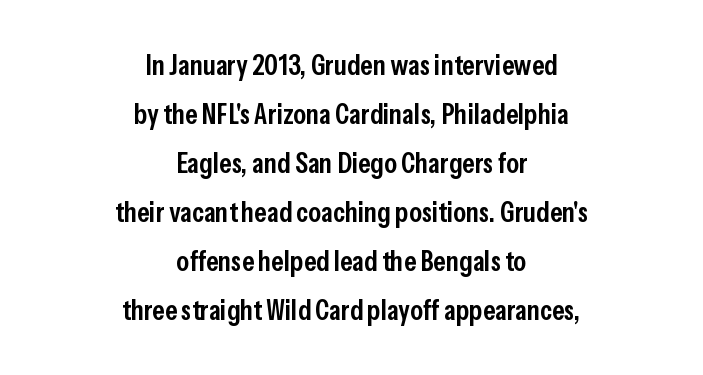
{"serif": "no", "italic": "no", "bold": "semi", "weight": "semibold", "width": "condensed", "stroke_contrast": "low", "x_height": "medium", "monospaced": "no", "underline": "no", "align": "center", "line_spacing": "normal", "line_spacing_ratio": 1.69, "letter_spacing": "normal", "letter_spacing_em": 0.0, "glyph_px": 29}
